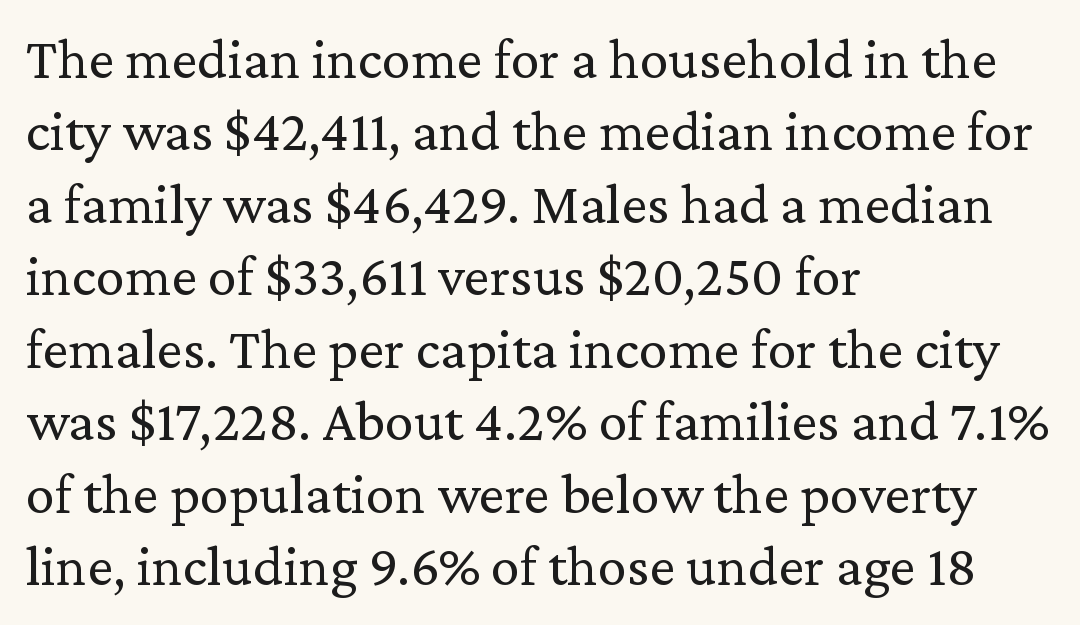
The image shows 58 px regular-weight serif type, upright; set left-aligned, normal line spacing (1.25x), normal letter spacing, not underlined; low stroke contrast and a medium x-height.
